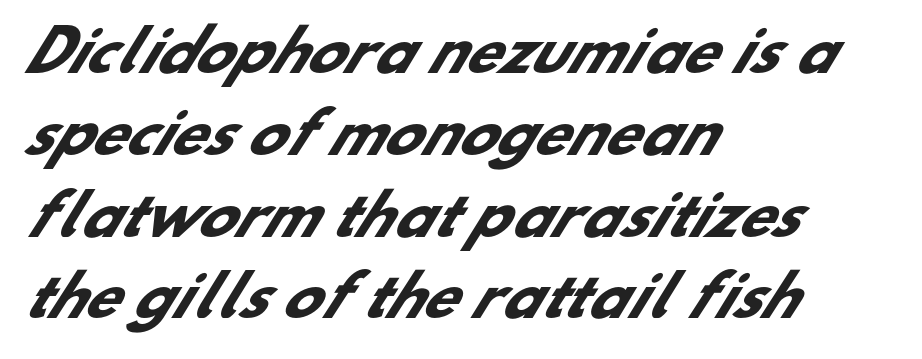
Q: Is the text bold? A: Yes.
Q: Is the typeface a serif or a sans-serif typeface? A: Sans-serif.
Q: Is the text underlined? A: No.
Q: How is the paragraph aligned? A: Left-aligned.
Q: Is the spacing between letters normal or unusually wide? A: Normal.
Q: Is the spacing between lines tight, normal or loose? A: Normal.
Q: Width (condensed, normal, or wide)? A: Normal.
Q: Stroke contrast? A: Low.
Q: x-height? A: Small.
Q: Monospaced? A: No.
